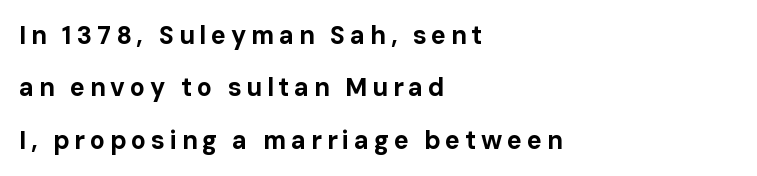
Q: Is the text bold? A: Yes.
Q: Is the text italic (slanted)? A: No, it is upright.
Q: Is the text underlined? A: No.
Q: How is the paragraph aligned? A: Left-aligned.
Q: Is the spacing between lines tight, normal or loose? A: Loose.
